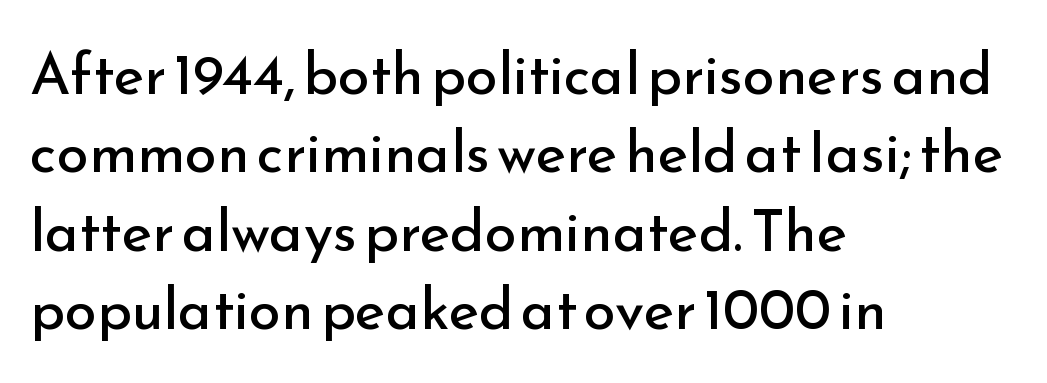
Is this a fixed-width face? No — the glyphs have proportional, varying widths. A bare baseline throughout the passage. The letters stand straight up with perfectly vertical stems. The line texture is even and compact thanks to regular tracking. Each line starts at the same left margin while the right side varies.
